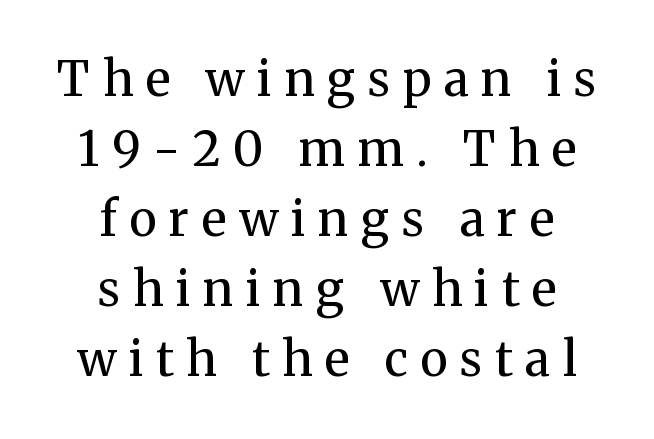
{"serif": "yes", "italic": "no", "bold": "no", "weight": "regular", "width": "normal", "stroke_contrast": "medium", "x_height": "medium", "monospaced": "no", "underline": "no", "align": "center", "line_spacing": "normal", "line_spacing_ratio": 1.46, "letter_spacing": "wide", "letter_spacing_em": 0.26, "glyph_px": 48}
